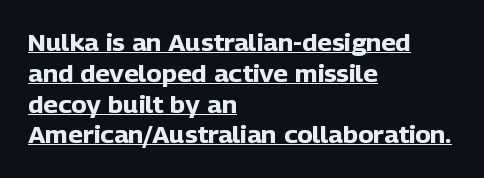
{"italic": "no", "bold": "yes", "underline": "yes", "align": "left", "line_spacing": "normal", "line_spacing_ratio": 1.34, "letter_spacing": "normal", "letter_spacing_em": 0.0, "glyph_px": 23}
